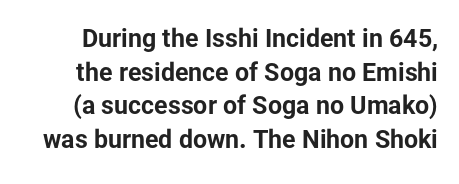
The image shows 25 px bold type, upright; set normal line spacing (1.35x), normal letter spacing, not underlined.
